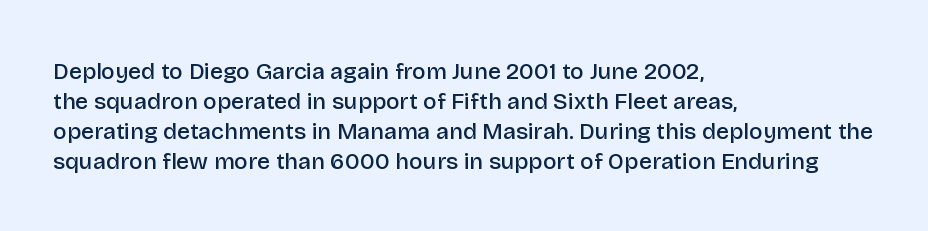
The image shows 23 px text type, upright; set left-aligned, normal line spacing (1.3x), normal letter spacing, not underlined.
